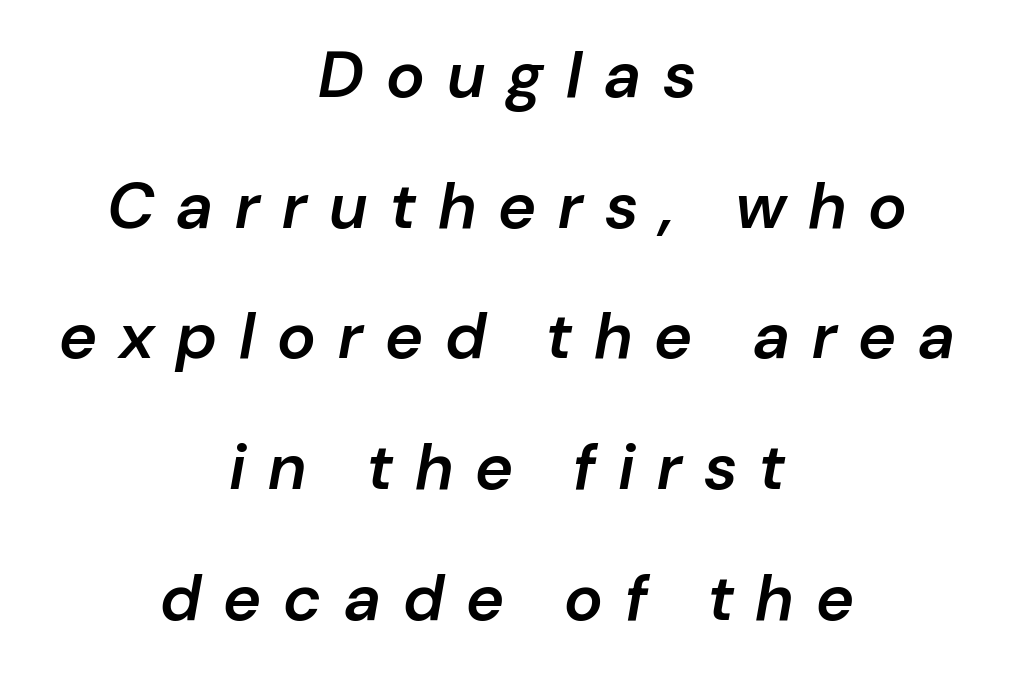
Q: Is the text bold? A: Semi-bold.
Q: Is the text italic (slanted)? A: Yes, it leans right by about 10 degrees.
Q: Is the text underlined? A: No.
Q: How is the paragraph aligned? A: Centered.
Q: Is the spacing between letters normal or unusually wide? A: Unusually wide.
Q: Is the spacing between lines tight, normal or loose? A: Loose.
Q: Width (condensed, normal, or wide)? A: Normal.
Q: Stroke contrast? A: Low.
Q: x-height? A: Medium.
Q: Monospaced? A: No.
